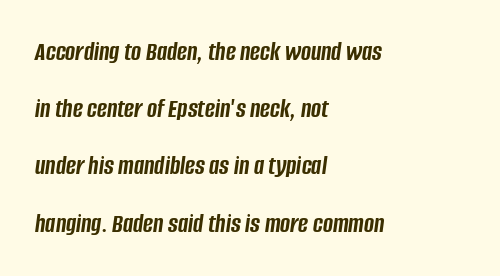
Q: Is the text bold? A: Yes.
Q: Is the text italic (slanted)? A: Yes, it leans right by about 8 degrees.
Q: Is the text underlined? A: No.
Q: How is the paragraph aligned? A: Left-aligned.
Q: Is the spacing between letters normal or unusually wide? A: Normal.
Q: Is the spacing between lines tight, normal or loose? A: Loose.
